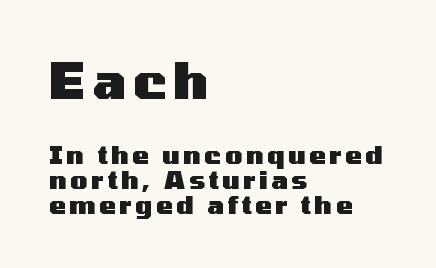
Q: Is the text bold? A: Yes.
Q: Is the text italic (slanted)? A: No, it is upright.
Q: Is the typeface a serif or a sans-serif typeface? A: Sans-serif.
Q: Is the text underlined? A: No.
Q: How is the paragraph aligned? A: Left-aligned.
Q: Is the spacing between lines tight, normal or loose? A: Tight.
Q: Which block of text is set in a larger size, the first (top) or the second (bottom)? A: The first (top) one.
Q: Width (condensed, normal, or wide)? A: Wide.
Q: Stroke contrast? A: Medium.
Q: x-height? A: Medium.
Q: Monospaced? A: No.
